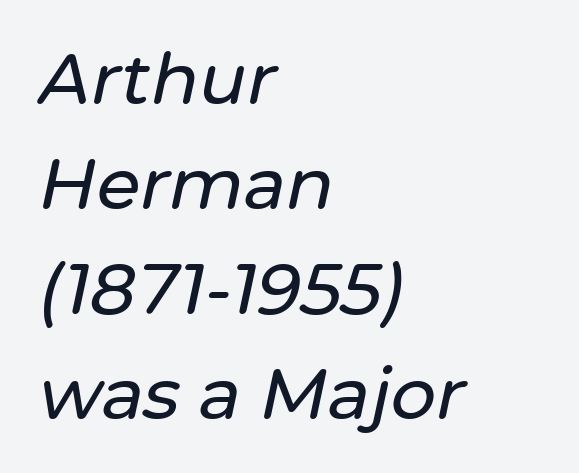
Each row of text sits above clean, open space. The typography opts for an oblique posture over an upright one. These lines sit exactly where default settings would place them. Visually the block forms a straight wall on the left and a jagged coastline on the right. The passage shown is typed in a proportional face where columns would drift.
